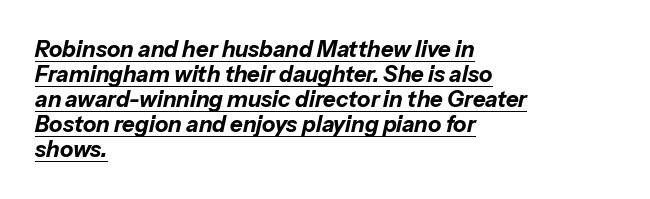
{"italic": "yes", "lean": "right", "slant_degrees": 13, "bold": "yes", "underline": "yes", "align": "left", "line_spacing": "tight", "line_spacing_ratio": 1.14, "letter_spacing": "normal", "letter_spacing_em": 0.0, "glyph_px": 22}
